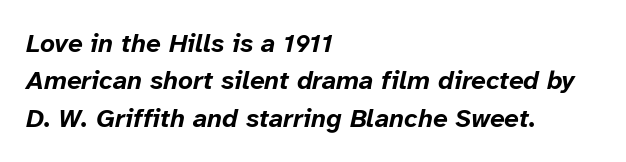
{"italic": "yes", "lean": "right", "slant_degrees": 12, "bold": "yes", "underline": "no", "align": "left", "line_spacing": "normal", "line_spacing_ratio": 1.44, "letter_spacing": "normal", "letter_spacing_em": 0.0, "glyph_px": 26}
